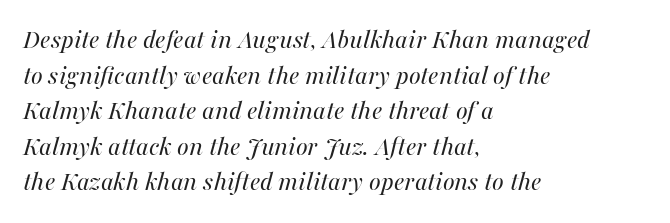
The image shows 28 px regular-weight type, italic (leaning right); set left-aligned, normal line spacing (1.27x), normal letter spacing, not underlined; medium stroke contrast and a medium x-height.
